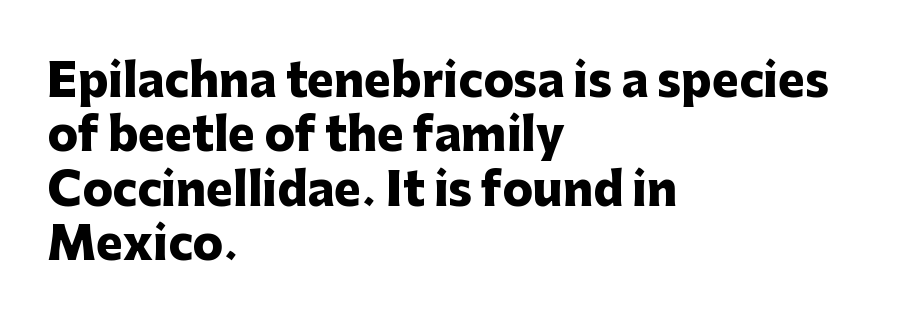
The image shows 45 px heavy sans-serif type, upright; set left-aligned, line spacing 1.21x, normal letter spacing, not underlined; low stroke contrast and a medium x-height.
